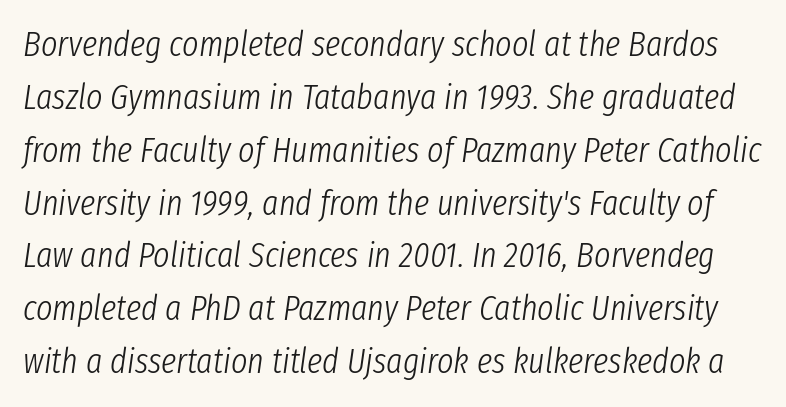
{"italic": "yes", "lean": "right", "slant_degrees": 8, "bold": "no", "weight": "light", "width": "condensed", "stroke_contrast": "low", "x_height": "medium", "monospaced": "no", "underline": "no", "line_spacing": "normal", "line_spacing_ratio": 1.51, "letter_spacing": "normal", "letter_spacing_em": 0.0, "glyph_px": 35}
